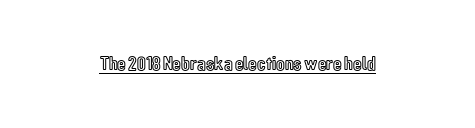
{"italic": "no", "underline": "yes", "letter_spacing": "normal", "letter_spacing_em": 0.0, "glyph_px": 20}
